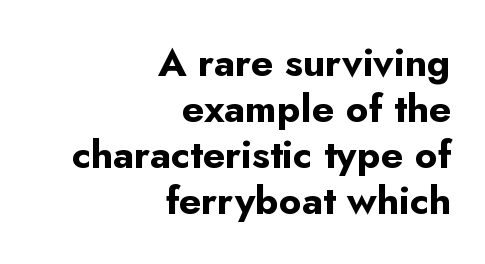
Q: Is the text bold? A: Yes.
Q: Is the text italic (slanted)? A: No, it is upright.
Q: Is the typeface a serif or a sans-serif typeface? A: Sans-serif.
Q: Is the text underlined? A: No.
Q: How is the paragraph aligned? A: Right-aligned.
Q: Is the spacing between letters normal or unusually wide? A: Normal.
Q: Width (condensed, normal, or wide)? A: Normal.
Q: Stroke contrast? A: Low.
Q: x-height? A: Small.
Q: Monospaced? A: No.
